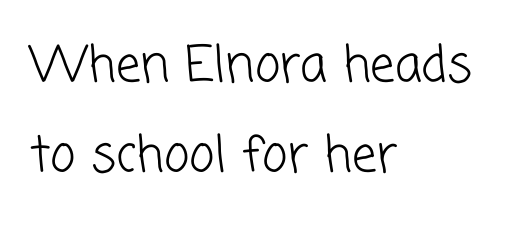
Each letter keeps its own natural width here, so spacing adapts to shape. Quick note: underline off. Compared with a centered layout, this one pins lines to the left instead. The horizontal fit of the characters is conventional and even.
